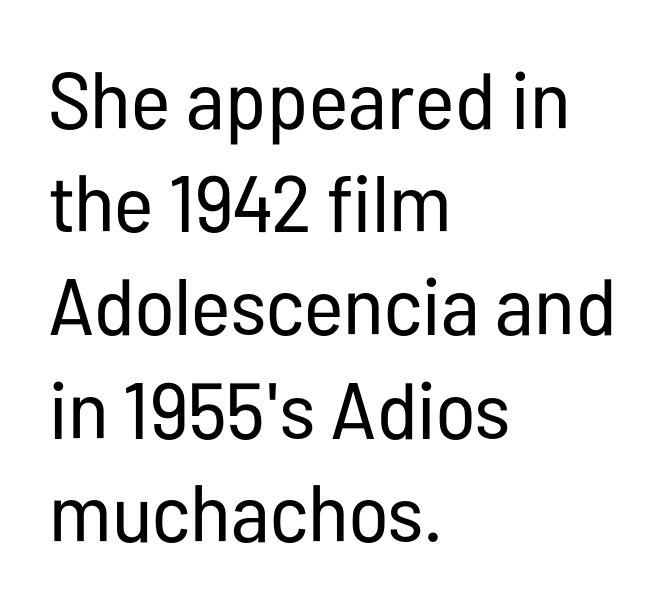
The image shows 80 px regular-weight, condensed sans-serif type, upright; set left-aligned, normal line spacing (1.29x), normal letter spacing, not underlined; low stroke contrast and a medium x-height.
